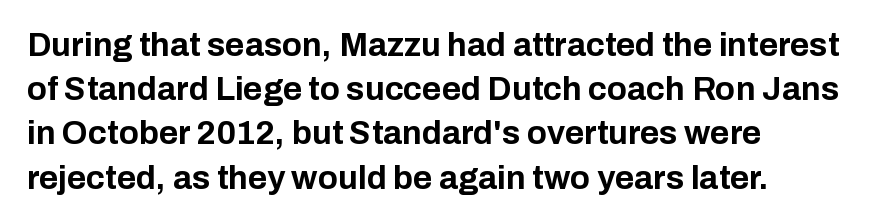
A dark, heavy texture on the line: the type is bold. Do the characters align in a grid? No, the font is proportional. Characters follow at the spacing the type designer built in. The type sits square on the baseline with zero lean. Clear beneath every line of the passage. The rendering anchors every line to the left-hand side.
